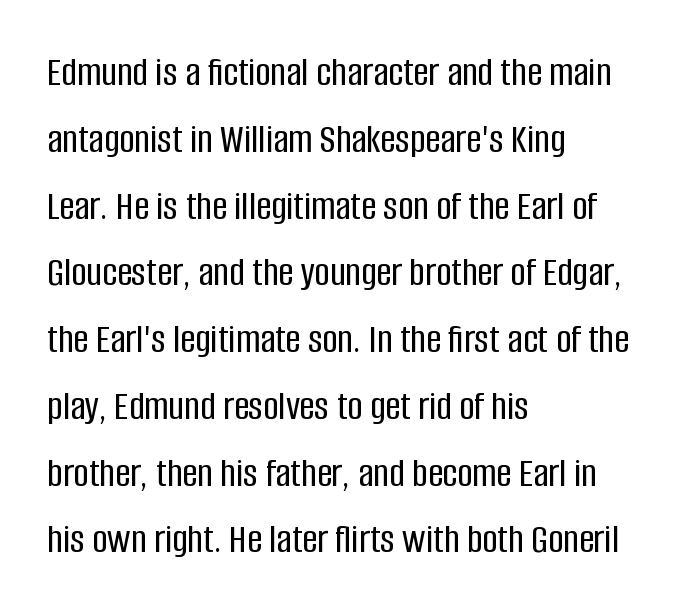
Q: Is the text italic (slanted)? A: No, it is upright.
Q: Is the typeface a serif or a sans-serif typeface? A: Sans-serif.
Q: Is the text underlined? A: No.
Q: How is the paragraph aligned? A: Left-aligned.
Q: Is the spacing between letters normal or unusually wide? A: Normal.
Q: Is the spacing between lines tight, normal or loose? A: Normal.
Q: Width (condensed, normal, or wide)? A: Condensed.
Q: Stroke contrast? A: Low.
Q: x-height? A: Large.
Q: Monospaced? A: No.
